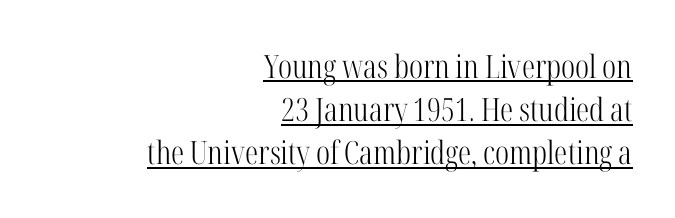
{"serif": "yes", "italic": "no", "bold": "no", "weight": "light", "width": "condensed", "stroke_contrast": "high", "x_height": "medium", "monospaced": "no", "underline": "yes", "align": "right", "line_spacing": "normal", "line_spacing_ratio": 1.35, "letter_spacing": "normal", "letter_spacing_em": 0.0, "glyph_px": 32}
